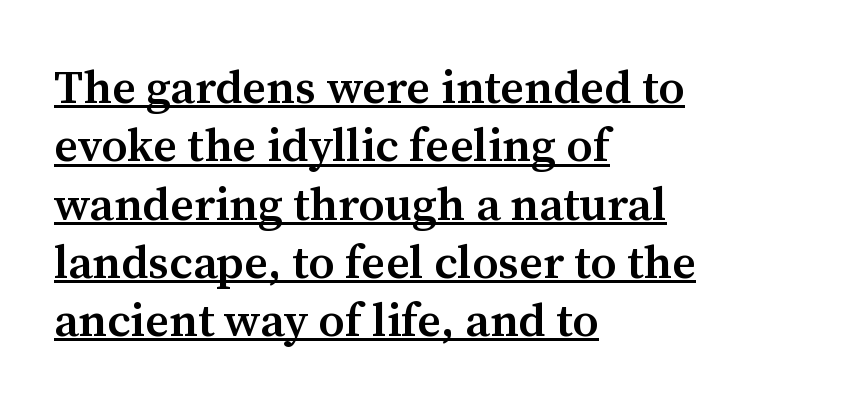
The image shows 47 px semibold serif type, upright; set left-aligned, line spacing 1.24x, normal letter spacing, underlined; medium stroke contrast and a medium x-height.
